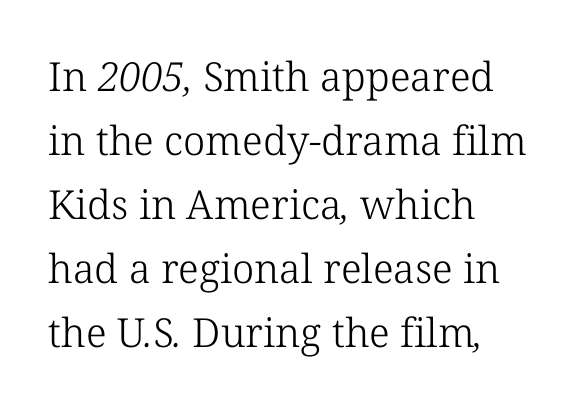
The passage shown has conventional tracking throughout. Words float on clear page, feet unadorned. Is the type heavy? It reads as light-to-regular instead. The rendering uses natural spacing where letterforms have individual widths. Small tapered or slab feet sit at the stroke ends, so this counts as serif. The text block is weighted toward the left margin, trailing off unevenly rightward.
